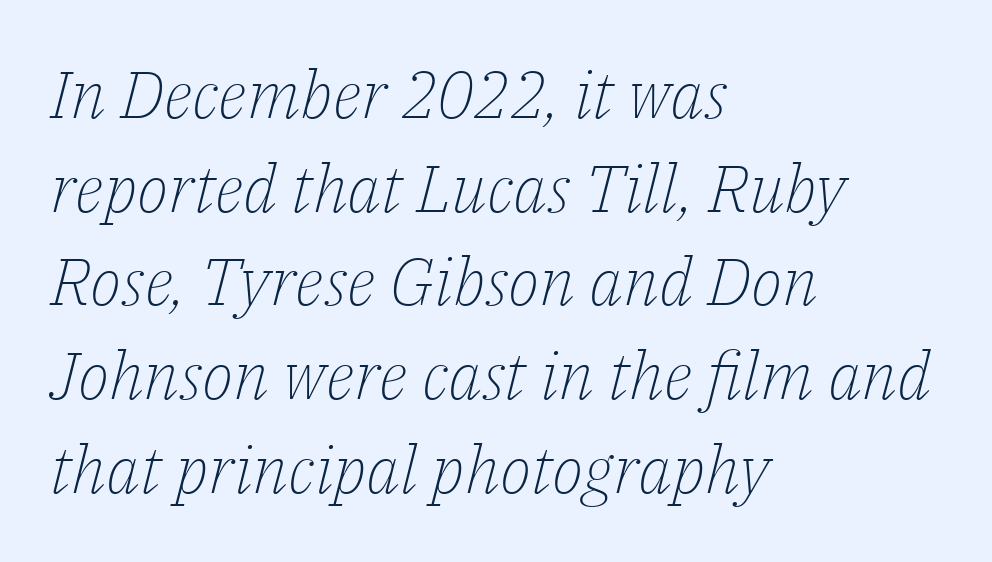
The text carries the slant typical of an italic or oblique font. This sample has the flowing, uneven cadence of proportional lettering. Each new line begins a customary step beneath the previous one. These lines keep a tight, regular rhythm from letter to letter. On a weight scale, this lands at 450 or below. The paragraph shown leans on its left margin.
